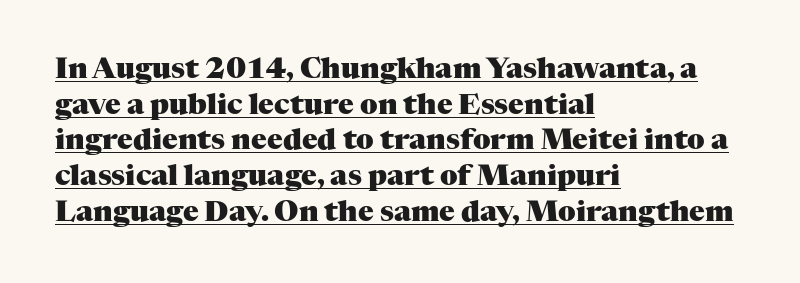
The image shows 29 px heavy serif type, upright; set left-aligned, line spacing 1.23x, normal letter spacing, underlined; medium stroke contrast and a medium x-height.
